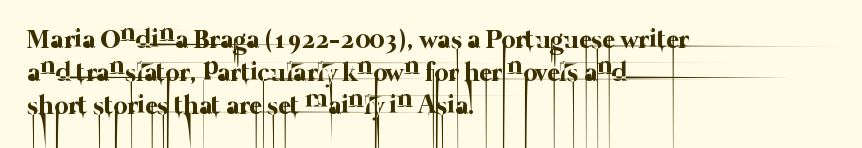
{"bold": "no", "underline": "no", "align": "left", "line_spacing_ratio": 1.22, "letter_spacing": "normal", "letter_spacing_em": 0.0, "glyph_px": 27}
